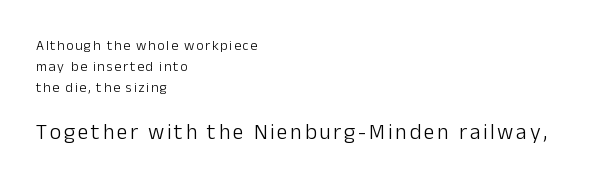
Q: Is the text bold? A: No.
Q: Is the text italic (slanted)? A: No, it is upright.
Q: Is the text underlined? A: No.
Q: How is the paragraph aligned? A: Left-aligned.
Q: Is the spacing between lines tight, normal or loose? A: Normal.
Q: Which block of text is set in a larger size, the first (top) or the second (bottom)? A: The second (bottom) one.
